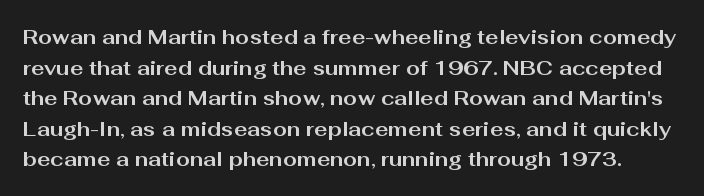
A normal amount of white space separates one row of letters from the next. Every stem runs plumb, perpendicular to the baseline. Words float on clear page, feet unadorned. Letter spacing: default. A dark, heavy texture on the line: the type is bold.
